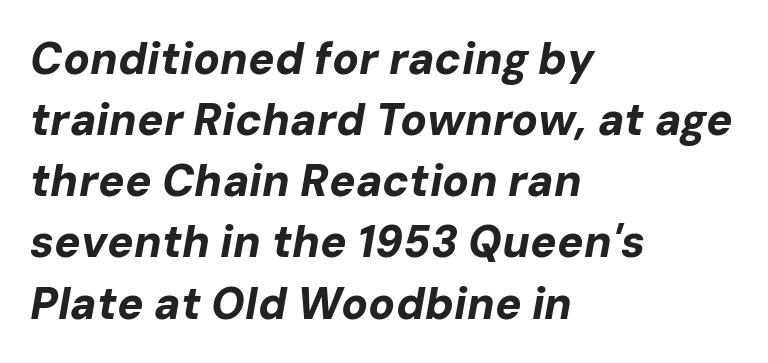
Q: Is the text bold? A: Yes.
Q: Is the text italic (slanted)? A: Yes, it leans right by about 10 degrees.
Q: Is the text underlined? A: No.
Q: How is the paragraph aligned? A: Left-aligned.
Q: Is the spacing between letters normal or unusually wide? A: Normal.
Q: Is the spacing between lines tight, normal or loose? A: Normal.
Q: Width (condensed, normal, or wide)? A: Normal.
Q: Stroke contrast? A: Low.
Q: x-height? A: Medium.
Q: Monospaced? A: No.
